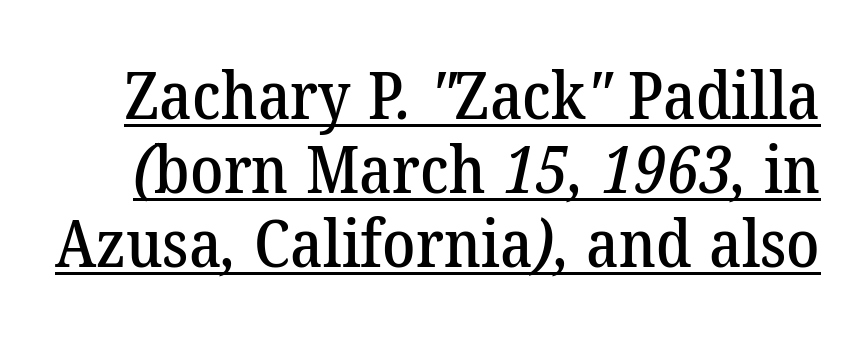
{"serif": "yes", "width": "normal", "stroke_contrast": "low", "x_height": "medium", "monospaced": "no", "underline": "yes", "line_spacing": "tight", "line_spacing_ratio": 1.12, "letter_spacing": "normal", "letter_spacing_em": 0.0, "glyph_px": 66}
